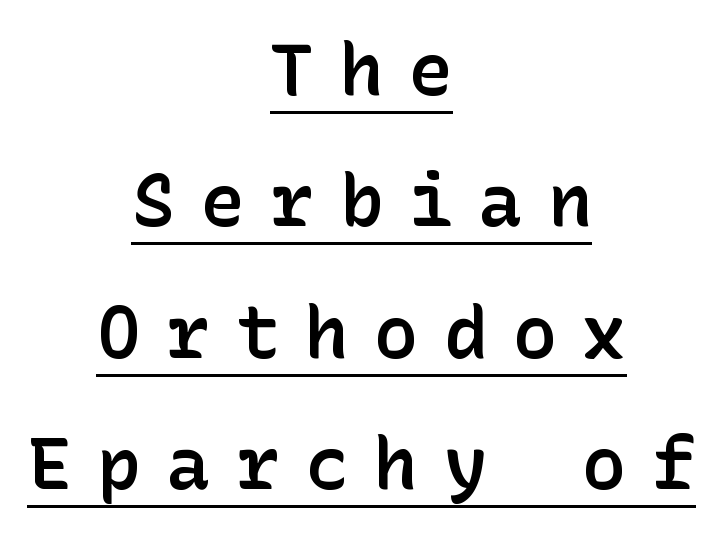
This is sans-serif lettering, the kind often seen on screens and signage. These lines are centered, leaving both edges ragged. The lettering is marked with a stroke running underneath it. Heft: intermediate — a semibold. This is the regular roman posture of the typeface. Glyph-to-glyph distance is far greater than everyday printed text.
